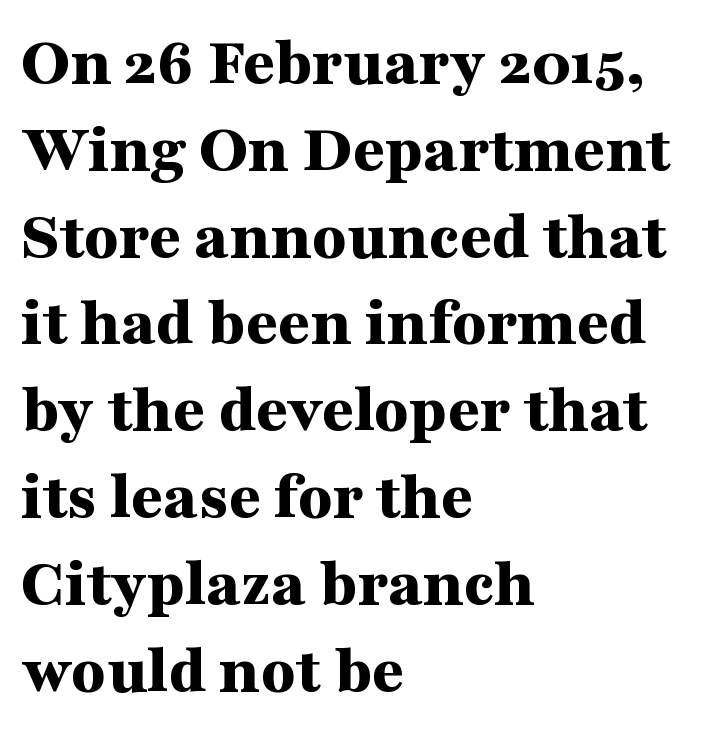
Short note: letters normally spaced. Typesetter's note: full bold, strokes at maximum text heaviness. Italic? Not at all — the glyphs are vertical. The text block is weighted toward the left margin, trailing off unevenly rightward. Character widths vary here, with narrow letters taking less room than wide ones. The gap between lines stays unmarked.
